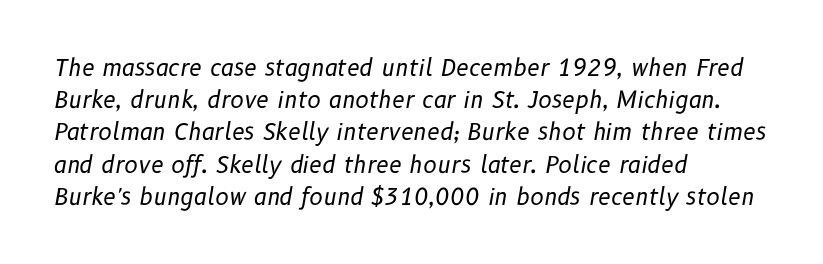
{"italic": "yes", "lean": "right", "slant_degrees": 10, "bold": "no", "underline": "no", "align": "left", "line_spacing": "normal", "line_spacing_ratio": 1.4, "letter_spacing": "normal", "letter_spacing_em": 0.0, "glyph_px": 23}
